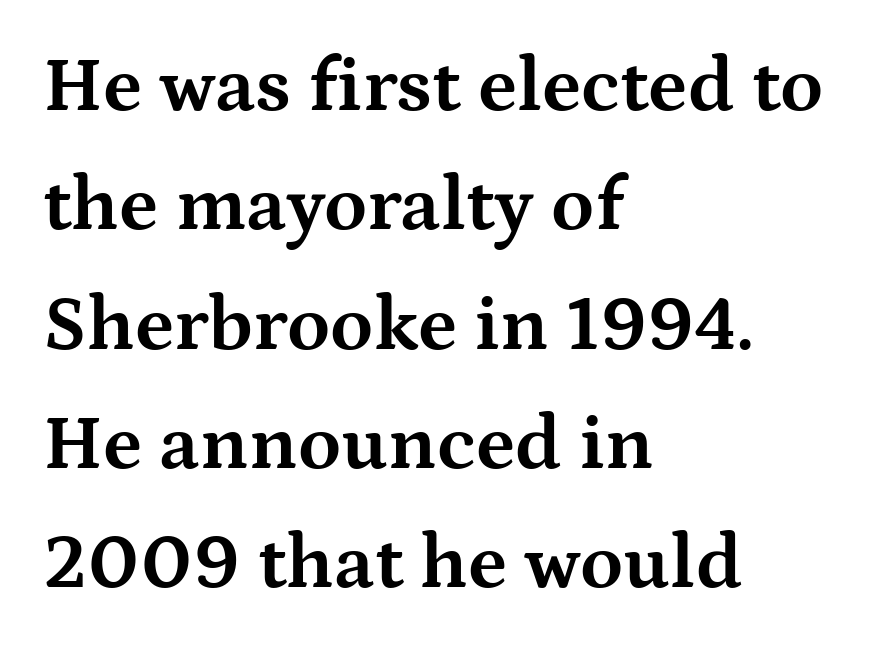
{"serif": "yes", "italic": "no", "bold": "yes", "weight": "bold", "width": "wide", "stroke_contrast": "medium", "x_height": "medium", "monospaced": "no", "underline": "no", "align": "left", "line_spacing": "normal", "line_spacing_ratio": 1.53, "letter_spacing": "normal", "letter_spacing_em": 0.0, "glyph_px": 78}
